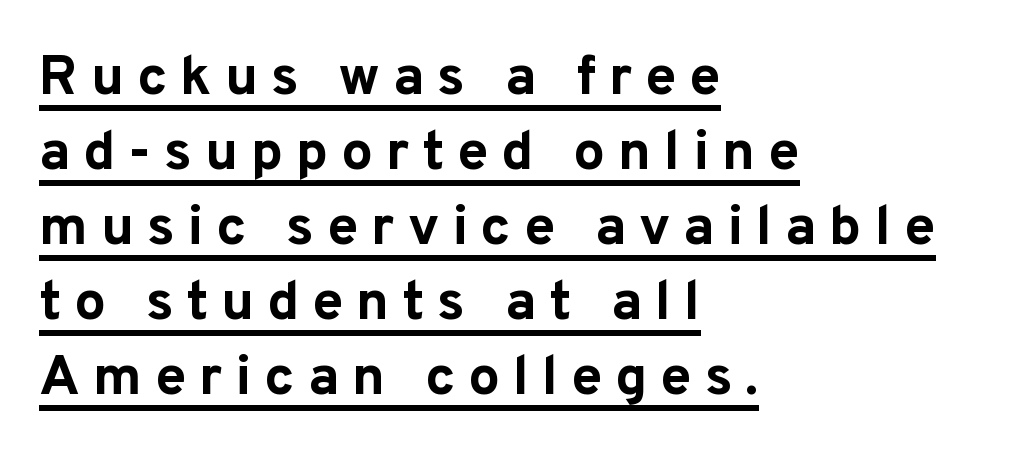
Q: Is the text bold? A: Yes.
Q: Is the text italic (slanted)? A: No, it is upright.
Q: Is the typeface a serif or a sans-serif typeface? A: Sans-serif.
Q: Is the text underlined? A: Yes.
Q: How is the paragraph aligned? A: Left-aligned.
Q: Is the spacing between letters normal or unusually wide? A: Unusually wide.
Q: Is the spacing between lines tight, normal or loose? A: Normal.
Q: Width (condensed, normal, or wide)? A: Normal.
Q: Stroke contrast? A: Low.
Q: x-height? A: Medium.
Q: Monospaced? A: No.
